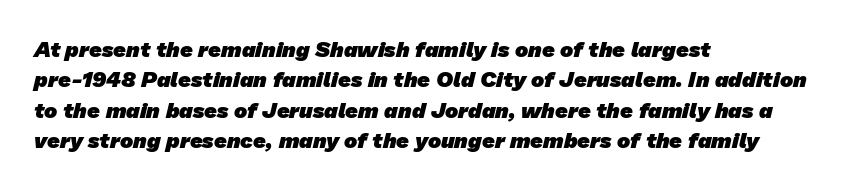
The typesetting leans heavy: a genuine bold. These lines keep a tight, regular rhythm from letter to letter. Regarding leading, the lines here are spaced in the standard way. Each line starts at the same left margin while the right side varies. Any mark beneath the type? The region is blank.
